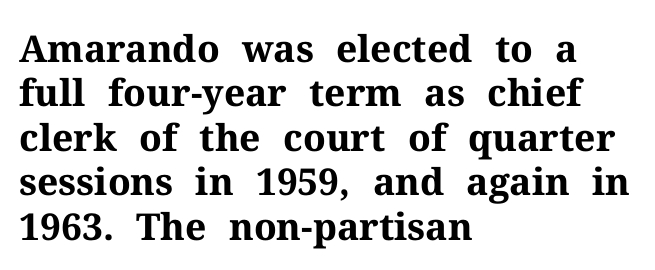
Q: Is the text bold? A: Yes.
Q: Is the text italic (slanted)? A: No, it is upright.
Q: Is the typeface a serif or a sans-serif typeface? A: Serif.
Q: Is the text underlined? A: No.
Q: How is the paragraph aligned? A: Left-aligned.
Q: Is the spacing between letters normal or unusually wide? A: Normal.
Q: Width (condensed, normal, or wide)? A: Normal.
Q: Stroke contrast? A: Medium.
Q: x-height? A: Medium.
Q: Monospaced? A: No.
